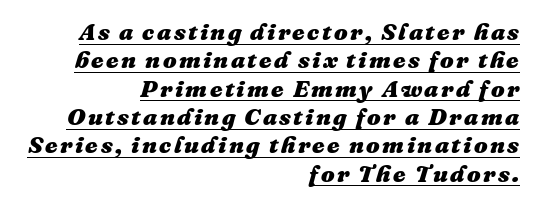
The image shows 24 px bold type, italic (leaning right); set right-aligned, line spacing 1.18x, underlined.
